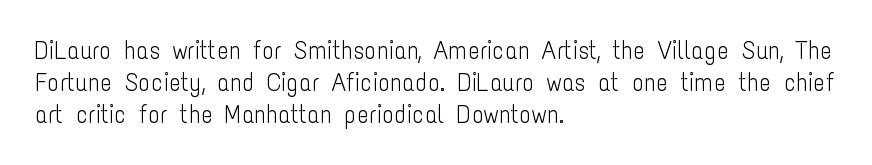
The image shows 25 px text type, upright; set left-aligned, normal line spacing (1.28x), normal letter spacing, not underlined.
